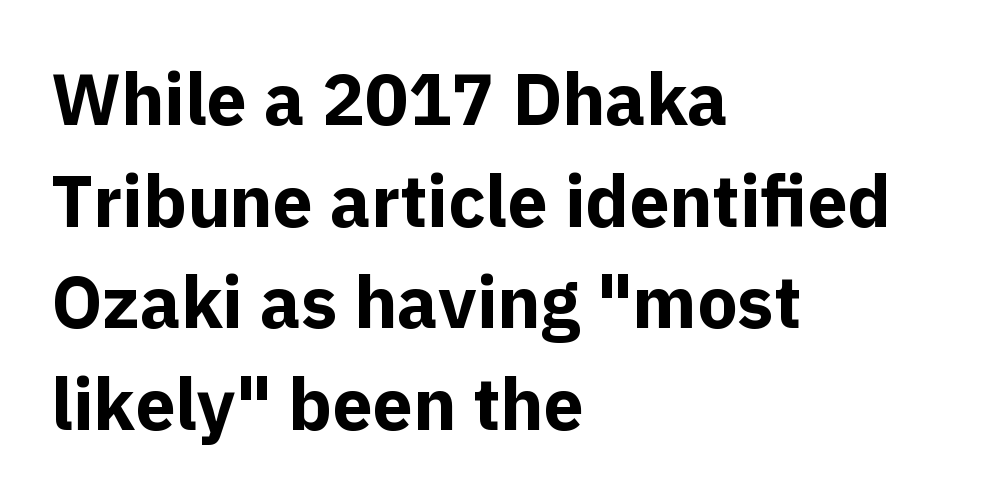
Q: Is the text bold? A: Yes.
Q: Is the text italic (slanted)? A: No, it is upright.
Q: Is the typeface a serif or a sans-serif typeface? A: Sans-serif.
Q: Is the text underlined? A: No.
Q: How is the paragraph aligned? A: Left-aligned.
Q: Is the spacing between letters normal or unusually wide? A: Normal.
Q: Is the spacing between lines tight, normal or loose? A: Normal.
Q: Width (condensed, normal, or wide)? A: Normal.
Q: x-height? A: Medium.
Q: Monospaced? A: No.
